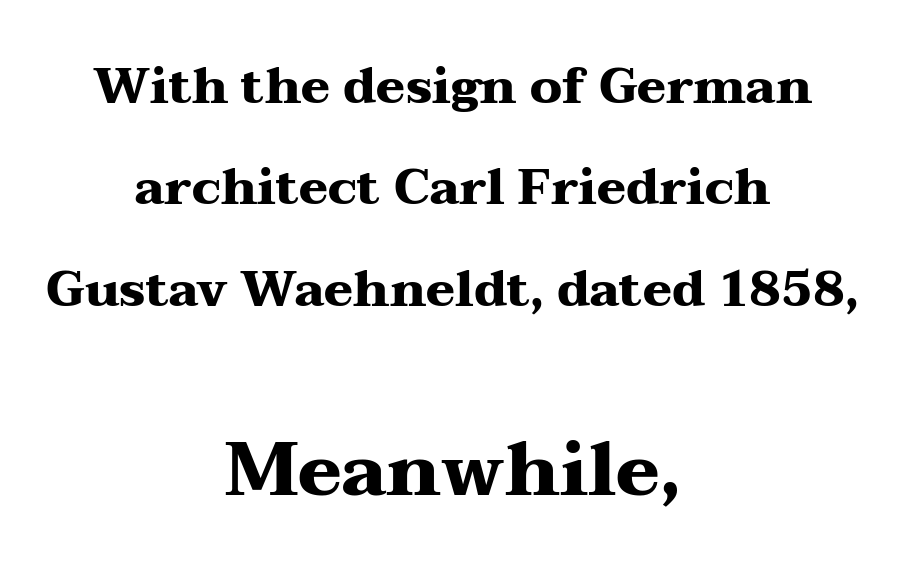
Horizontally, the lines are justified to the midpoint only. Which chunk is bigger? The second one — the bottom block dwarfs the top. Character widths vary here, with narrow letters taking less room than wide ones. Type style note: has serifs. Designer's note — italics off, roman on. Heft: maximum for text — a bold.
